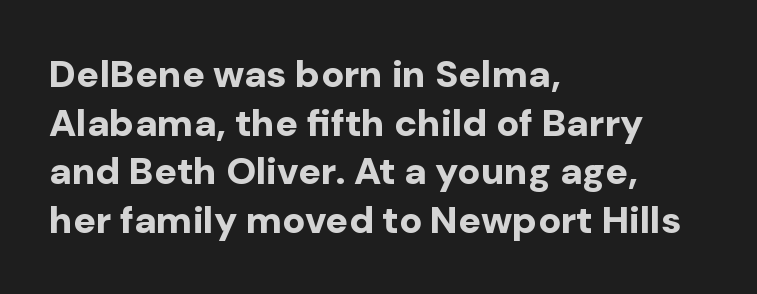
The image shows 38 px bold sans-serif type, upright; set left-aligned, normal line spacing (1.28x), normal letter spacing, not underlined; low stroke contrast and a medium x-height.
